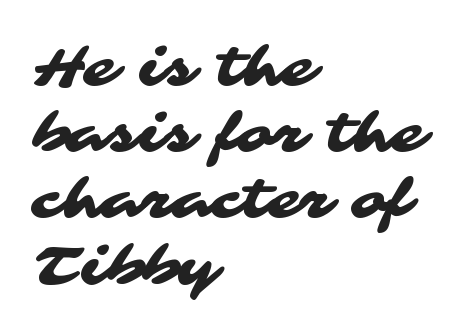
The image shows 53 px wide sans-serif type; set left-aligned, normal line spacing (1.25x), normal letter spacing, not underlined; medium stroke contrast and a medium x-height.
